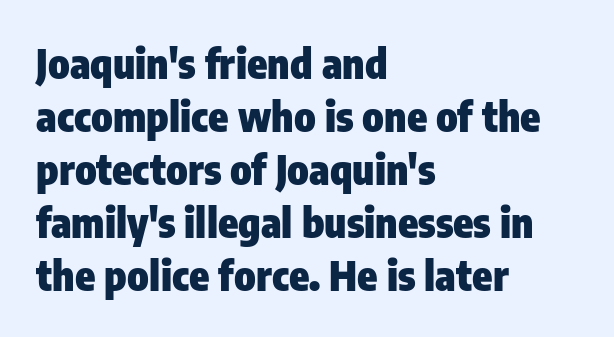
The image shows 41 px heavy, condensed sans-serif type, upright; set left-aligned, normal line spacing (1.29x), normal letter spacing, not underlined; low stroke contrast and a medium x-height.
